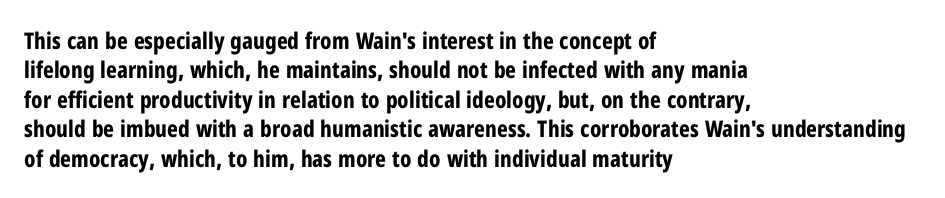
The image shows 23 px bold type, upright; set left-aligned, normal line spacing (1.28x), normal letter spacing, not underlined.
